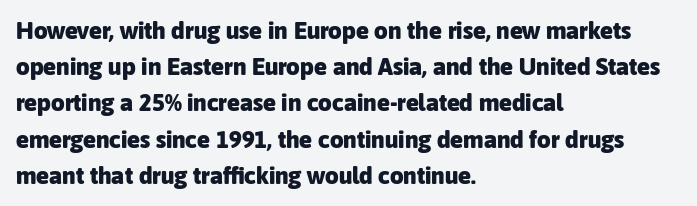
Q: Is the text bold? A: Yes.
Q: Is the text italic (slanted)? A: No, it is upright.
Q: Is the text underlined? A: No.
Q: How is the paragraph aligned? A: Left-aligned.
Q: Is the spacing between letters normal or unusually wide? A: Normal.
Q: Is the spacing between lines tight, normal or loose? A: Normal.
